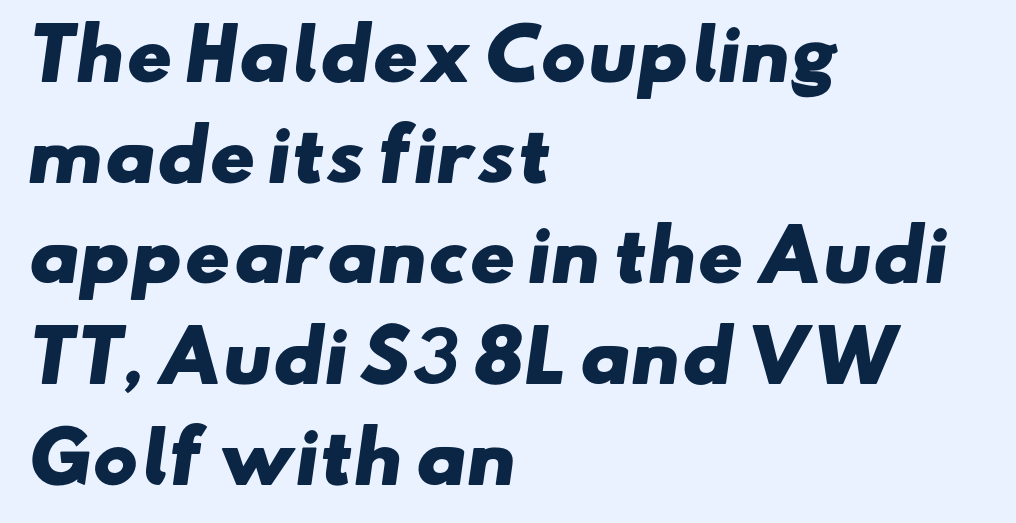
Q: Is the text bold? A: Yes.
Q: Is the typeface a serif or a sans-serif typeface? A: Sans-serif.
Q: Is the text underlined? A: No.
Q: How is the paragraph aligned? A: Left-aligned.
Q: Is the spacing between letters normal or unusually wide? A: Normal.
Q: Is the spacing between lines tight, normal or loose? A: Normal.
Q: Width (condensed, normal, or wide)? A: Wide.
Q: Stroke contrast? A: Low.
Q: x-height? A: Small.
Q: Monospaced? A: No.
